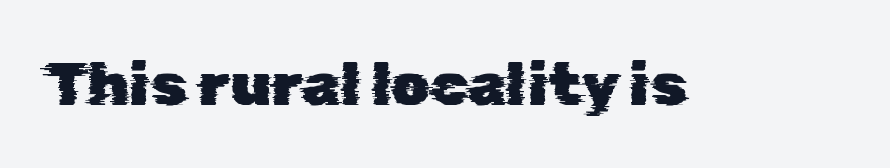
{"serif": "no", "width": "normal", "stroke_contrast": "low", "x_height": "medium", "monospaced": "no", "underline": "no", "letter_spacing": "normal", "letter_spacing_em": 0.0, "glyph_px": 61}
